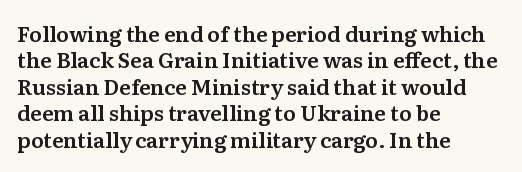
Is there much room between lines? A standard amount, neither cramped nor airy. The line texture is even and compact thanks to regular tracking. In terms of posture, this sample is upright. The paragraph has a hard left edge and a soft right edge. The strip under each line holds only bare page.
